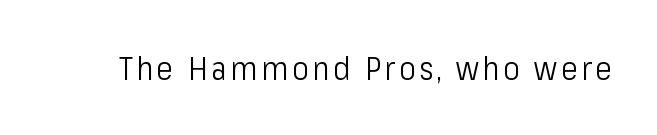
{"serif": "no", "italic": "no", "bold": "no", "weight": "light", "width": "condensed", "stroke_contrast": "low", "x_height": "medium", "monospaced": "no", "underline": "no", "glyph_px": 32}
